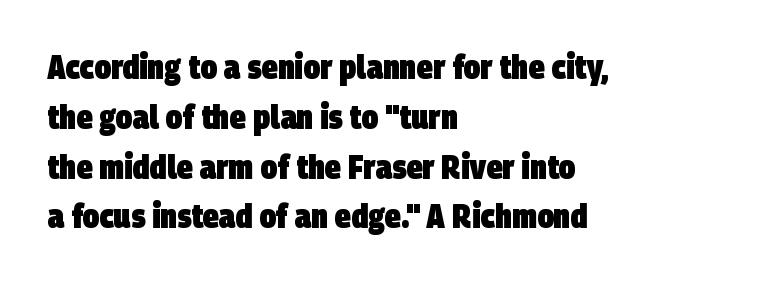
{"serif": "no", "bold": "yes", "weight": "heavy", "width": "condensed", "stroke_contrast": "low", "x_height": "large", "monospaced": "no", "underline": "no", "align": "left", "line_spacing": "normal", "line_spacing_ratio": 1.51, "letter_spacing": "normal", "letter_spacing_em": 0.0, "glyph_px": 33}
